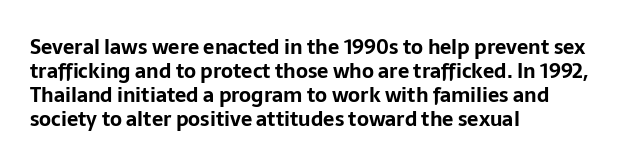
Posture: upright roman. Between one letter and the next there's only the usual sliver of space. Layout note: lines flush left. Clear beneath every line of the passage. The characters look thick and weighty, a clear bold.
